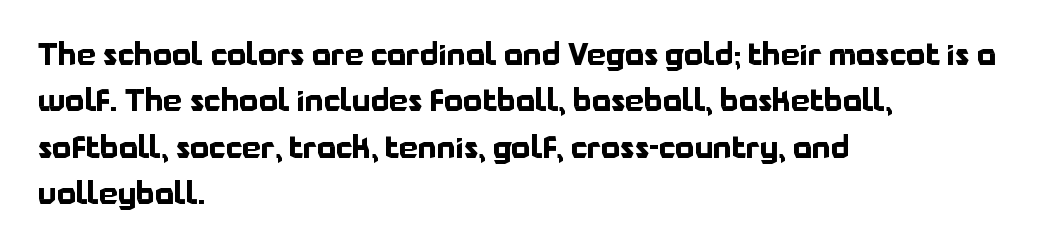
Q: Is the text bold? A: Yes.
Q: Is the text italic (slanted)? A: No, it is upright.
Q: Is the typeface a serif or a sans-serif typeface? A: Sans-serif.
Q: Is the text underlined? A: No.
Q: How is the paragraph aligned? A: Left-aligned.
Q: Is the spacing between letters normal or unusually wide? A: Normal.
Q: Is the spacing between lines tight, normal or loose? A: Normal.
Q: Width (condensed, normal, or wide)? A: Normal.
Q: Stroke contrast? A: Low.
Q: x-height? A: Medium.
Q: Monospaced? A: No.
